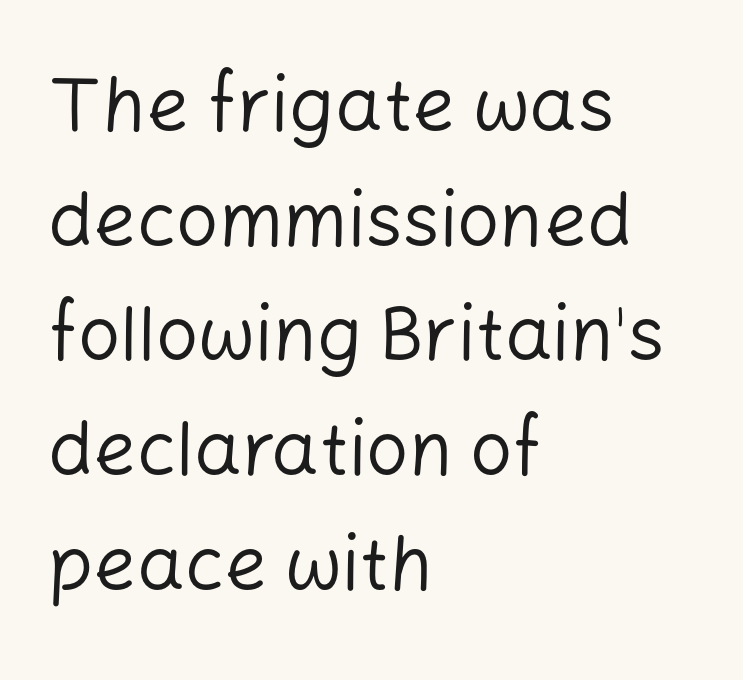
Q: Is the text bold? A: No.
Q: Is the text italic (slanted)? A: No, it is upright.
Q: Is the typeface a serif or a sans-serif typeface? A: Sans-serif.
Q: Is the text underlined? A: No.
Q: How is the paragraph aligned? A: Left-aligned.
Q: Is the spacing between letters normal or unusually wide? A: Normal.
Q: Is the spacing between lines tight, normal or loose? A: Normal.
Q: Width (condensed, normal, or wide)? A: Normal.
Q: Stroke contrast? A: Low.
Q: x-height? A: Medium.
Q: Monospaced? A: No.
